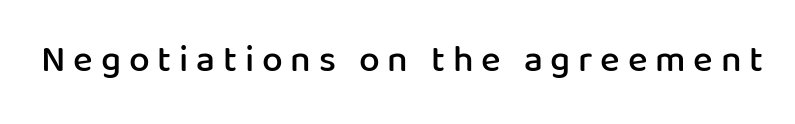
{"serif": "no", "italic": "no", "bold": "semi", "weight": "semibold", "width": "normal", "stroke_contrast": "low", "x_height": "medium", "monospaced": "no", "underline": "no", "letter_spacing": "wide", "letter_spacing_em": 0.21, "glyph_px": 37}
